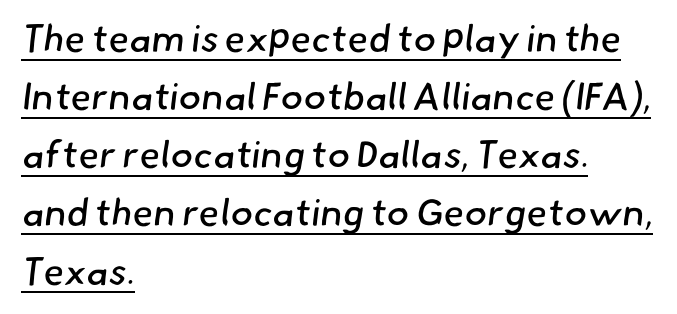
If you measured baseline to baseline, you'd find a middling distance. The setting favours the left margin, as ordinary paragraphs usually do. Weight: in the light-to-regular range. A sans-serif font was chosen for this passage.
